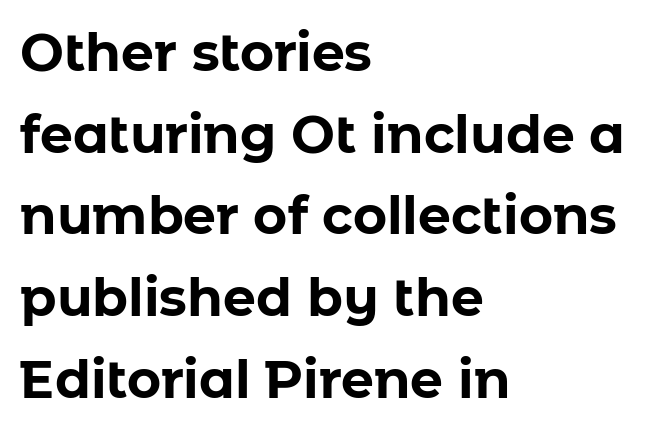
Q: Is the text bold? A: Yes.
Q: Is the text italic (slanted)? A: No, it is upright.
Q: Is the typeface a serif or a sans-serif typeface? A: Sans-serif.
Q: Is the text underlined? A: No.
Q: How is the paragraph aligned? A: Left-aligned.
Q: Is the spacing between letters normal or unusually wide? A: Normal.
Q: Is the spacing between lines tight, normal or loose? A: Normal.
Q: Width (condensed, normal, or wide)? A: Normal.
Q: Stroke contrast? A: Low.
Q: x-height? A: Medium.
Q: Monospaced? A: No.
